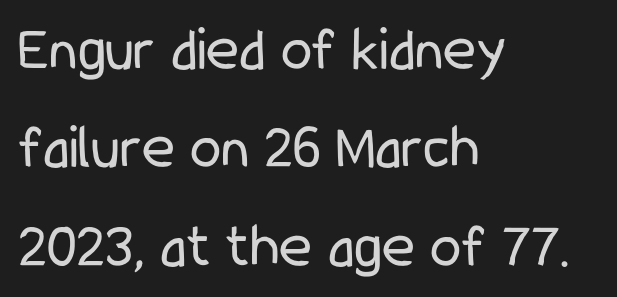
Q: Is the text bold? A: No.
Q: Is the text italic (slanted)? A: No, it is upright.
Q: Is the typeface a serif or a sans-serif typeface? A: Sans-serif.
Q: Is the text underlined? A: No.
Q: How is the paragraph aligned? A: Left-aligned.
Q: Is the spacing between letters normal or unusually wide? A: Normal.
Q: Is the spacing between lines tight, normal or loose? A: Normal.
Q: Width (condensed, normal, or wide)? A: Condensed.
Q: Stroke contrast? A: Low.
Q: x-height? A: Medium.
Q: Monospaced? A: No.
